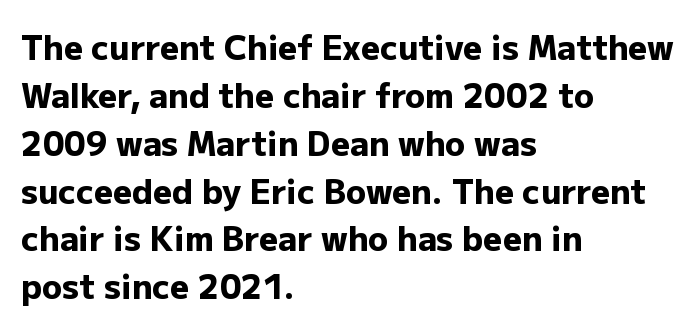
The sample has been set heavy, in full bold. The passage shown has conventional tracking throughout. Here the designer chose a conventional face with non-uniform glyph widths. Reading down the column, the eye jumps a familiar distance to each next line. Quick note: underline off.
